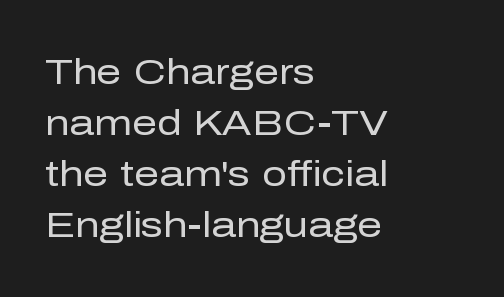
Q: Is the text bold? A: No.
Q: Is the text italic (slanted)? A: No, it is upright.
Q: Is the typeface a serif or a sans-serif typeface? A: Sans-serif.
Q: Is the text underlined? A: No.
Q: How is the paragraph aligned? A: Left-aligned.
Q: Is the spacing between letters normal or unusually wide? A: Normal.
Q: Is the spacing between lines tight, normal or loose? A: Normal.
Q: Width (condensed, normal, or wide)? A: Normal.
Q: Stroke contrast? A: Low.
Q: x-height? A: Medium.
Q: Monospaced? A: No.
